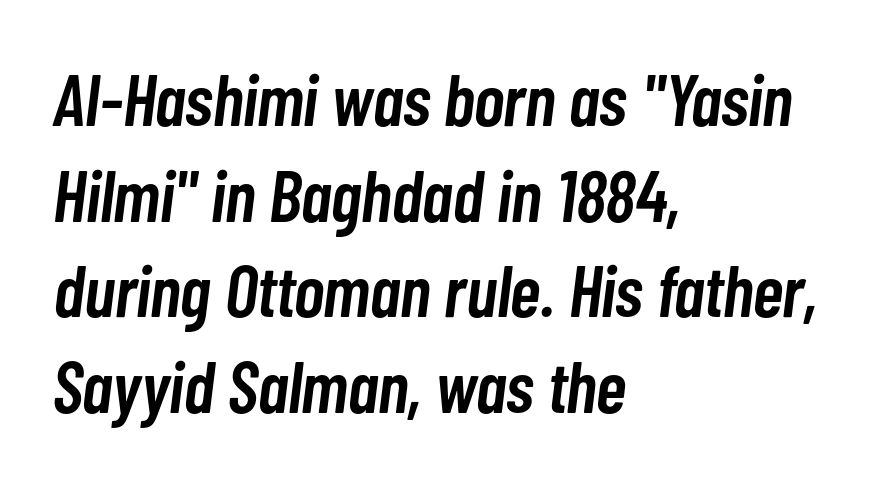
{"italic": "yes", "lean": "right", "slant_degrees": 7, "bold": "semi", "weight": "semibold", "width": "condensed", "stroke_contrast": "low", "x_height": "medium", "monospaced": "no", "underline": "no", "align": "left", "line_spacing": "normal", "line_spacing_ratio": 1.31, "letter_spacing": "normal", "letter_spacing_em": 0.0, "glyph_px": 73}
